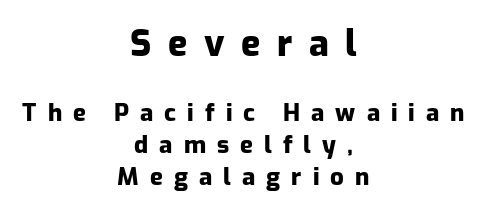
{"serif": "no", "italic": "no", "bold": "yes", "weight": "heavy", "width": "normal", "stroke_contrast": "low", "x_height": "medium", "monospaced": "no", "underline": "no", "align": "center", "line_spacing": "normal", "line_spacing_ratio": 1.33, "letter_spacing": "wide", "letter_spacing_em": 0.46, "larger_block": "first", "size_ratio": 1.5, "glyph_px": 36}
